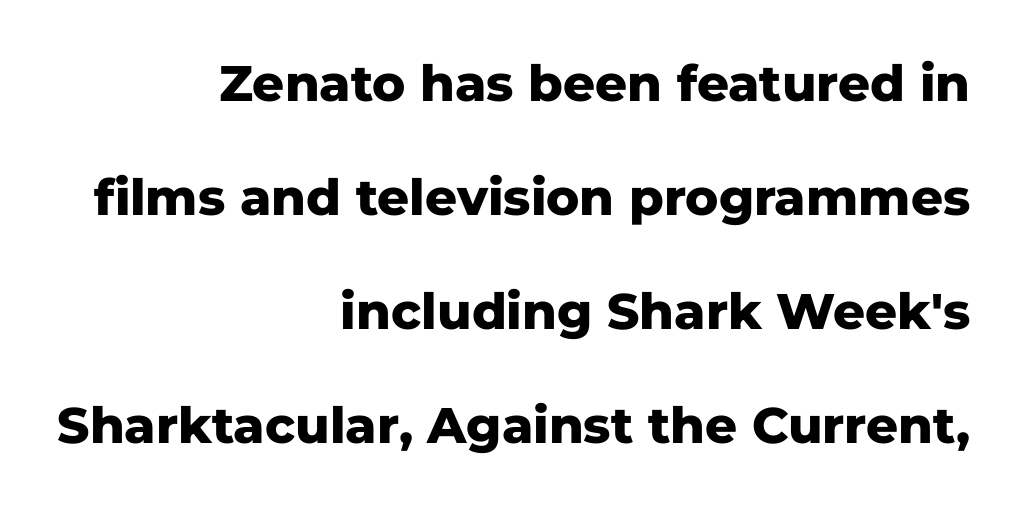
The image shows 50 px heavy sans-serif type, upright; set right-aligned, loose line spacing (2.28x), normal letter spacing, not underlined; low stroke contrast and a medium x-height.
